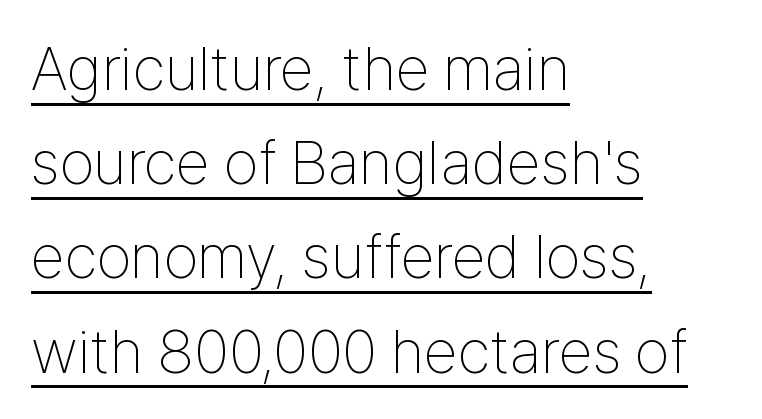
Short and long lines alike share a common starting point at left. A continuous stroke trails under the words, as in a hyperlink. Letterform terminals end flat and unadorned throughout the passage. Observe the ordinary spacing: letters are neighbours, not strangers. Each stroke keeps to a modest, everyday thickness or less. Here the designer chose a conventional face with non-uniform glyph widths.
